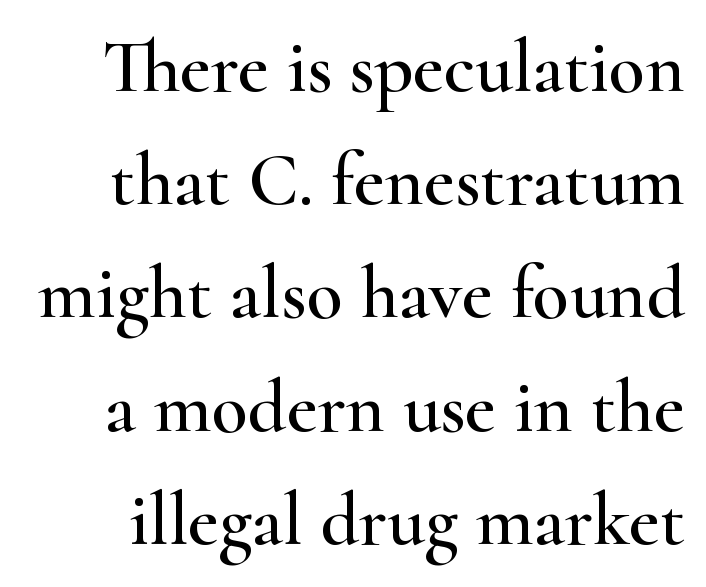
{"serif": "yes", "italic": "no", "width": "wide", "stroke_contrast": "high", "x_height": "small", "monospaced": "no", "underline": "no", "line_spacing": "normal", "line_spacing_ratio": 1.51, "letter_spacing": "normal", "letter_spacing_em": 0.0, "glyph_px": 75}
